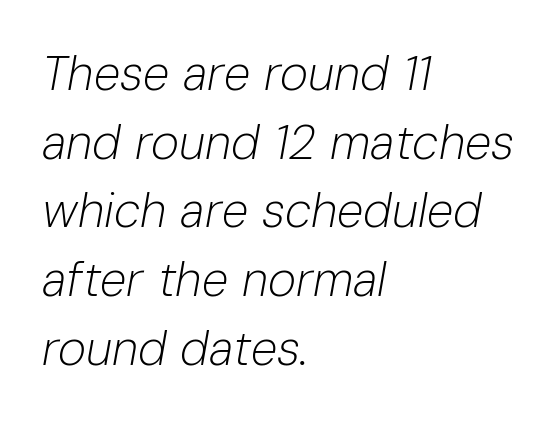
The characters are drawn with everyday or finer stroke widths. Between one letter and the next there's only the usual sliver of space. Left-aligned paragraph, ragged on the right. This sample has the flowing, uneven cadence of proportional lettering. The text carries the slant typical of an italic or oblique font.
